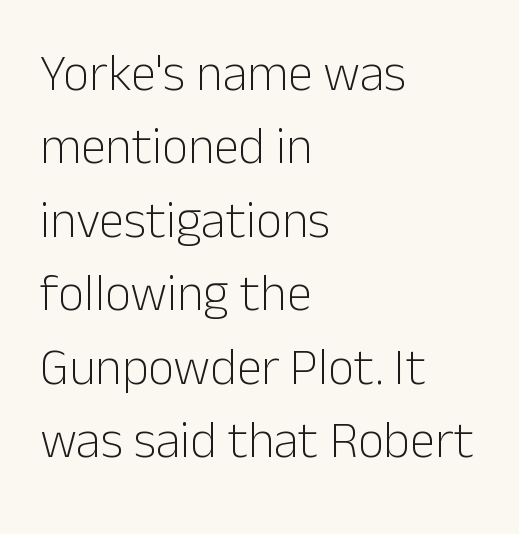
Q: Is the text bold? A: No.
Q: Is the text italic (slanted)? A: No, it is upright.
Q: Is the typeface a serif or a sans-serif typeface? A: Sans-serif.
Q: Is the text underlined? A: No.
Q: How is the paragraph aligned? A: Left-aligned.
Q: Is the spacing between letters normal or unusually wide? A: Normal.
Q: Is the spacing between lines tight, normal or loose? A: Normal.
Q: Width (condensed, normal, or wide)? A: Normal.
Q: Stroke contrast? A: Low.
Q: x-height? A: Medium.
Q: Monospaced? A: No.
